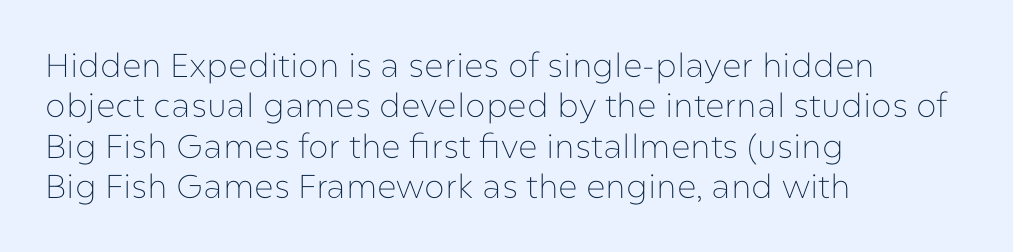
The passage shown is not underscored anywhere. The ragged edge is on the right, which tells us the setting is flush left. To sum up the face: it is a sans, with no serifs. Nothing unusual about the tracking: characters are spaced as the font intends.
